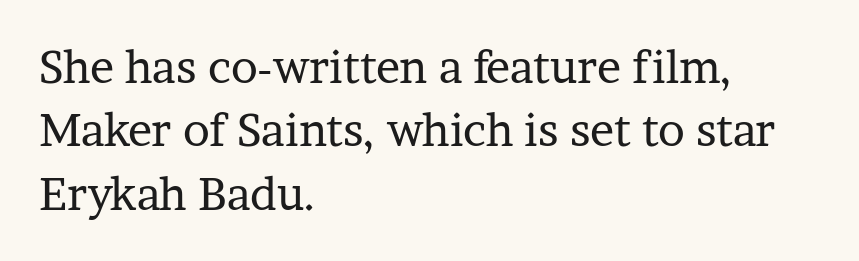
The image shows 45 px regular-weight serif type, upright; set left-aligned, normal line spacing (1.41x), normal letter spacing, not underlined; low stroke contrast and a medium x-height.
